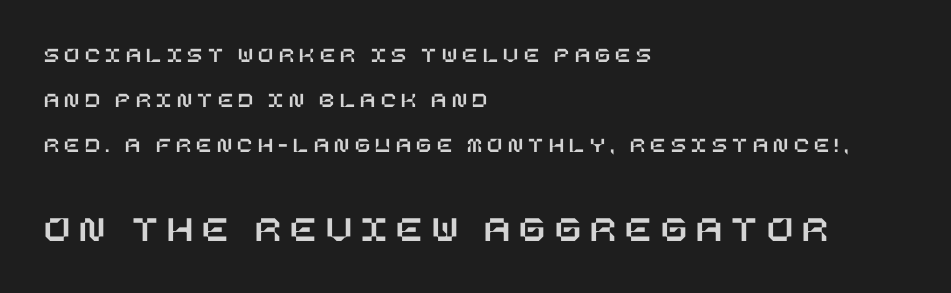
{"italic": "no", "width": "normal", "stroke_contrast": "low", "x_height": "large", "underline": "no", "align": "left", "line_spacing": "loose", "line_spacing_ratio": 2.05, "letter_spacing": "wide", "letter_spacing_em": 0.25, "larger_block": "second", "size_ratio": 1.73, "glyph_px": 38}
